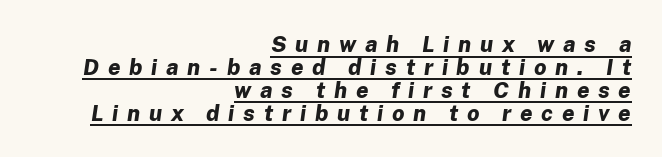
The image shows 22 px bold type, italic (leaning right); set right-aligned, tight line spacing (1.04x), unusually wide letter spacing (+0.4 em), underlined.
